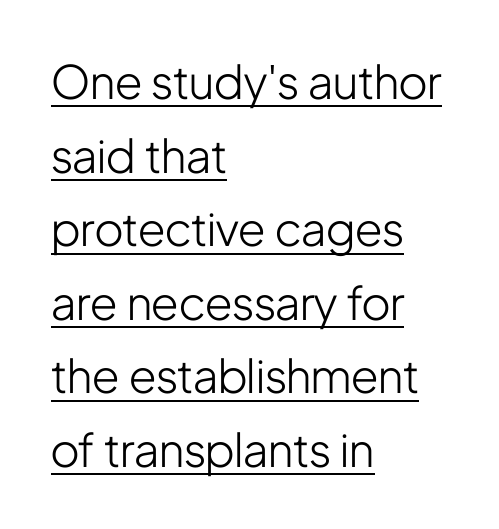
The image shows 46 px light, condensed sans-serif type, upright; set left-aligned, normal line spacing (1.6x), normal letter spacing, underlined; low stroke contrast and a medium x-height.
